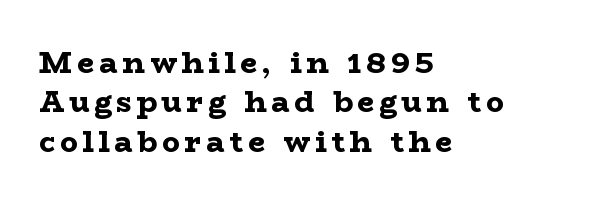
The image shows 30 px bold, wide serif type, upright; set left-aligned, normal line spacing (1.31x), not underlined; low stroke contrast and a medium x-height.
